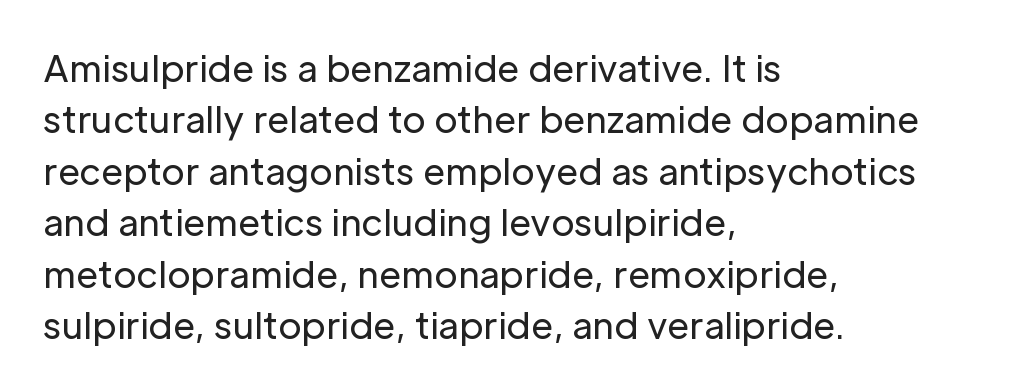
{"serif": "no", "italic": "no", "bold": "no", "weight": "regular", "width": "normal", "stroke_contrast": "low", "x_height": "medium", "monospaced": "no", "underline": "no", "align": "left", "line_spacing": "normal", "line_spacing_ratio": 1.43, "letter_spacing": "normal", "letter_spacing_em": 0.0, "glyph_px": 36}
